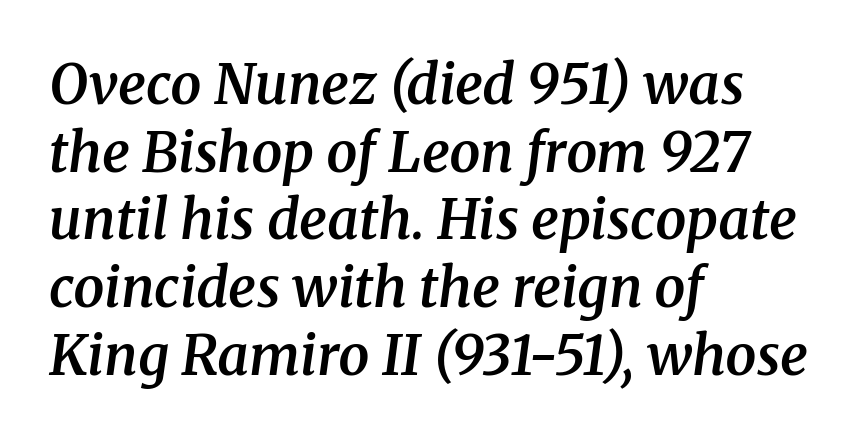
The image shows 55 px semibold serif type, italic (leaning right); set left-aligned, line spacing 1.23x, normal letter spacing, not underlined; medium stroke contrast and a medium x-height.
